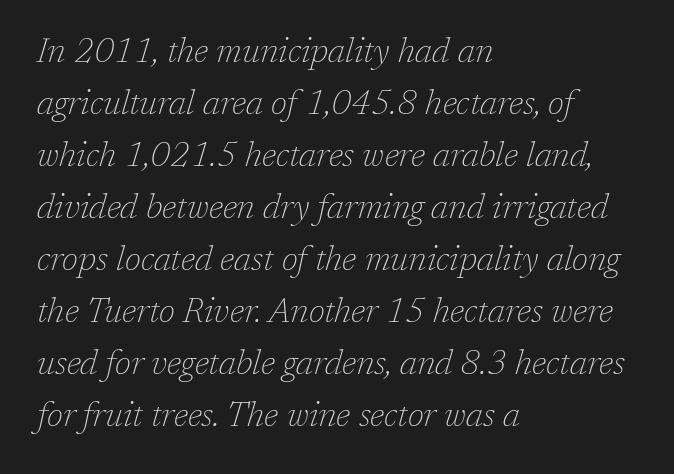
Vertically, the passage feels balanced, rows spaced as you'd expect. The specimen omits any rule beneath the text block's lines. Is the stroke heavy? The answer is a plain regular-or-lighter. Serif or sans? Serif — the stroke terminals have little feet.
